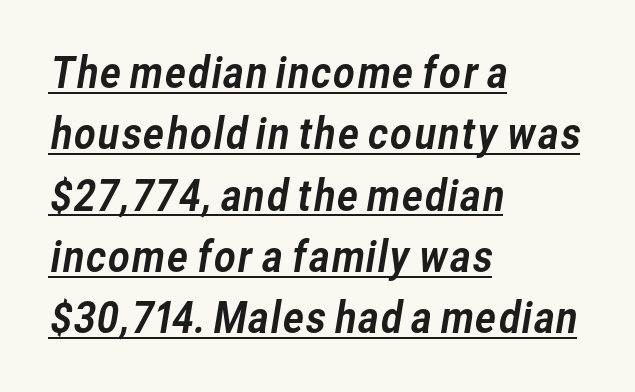
Leading matches the norm, producing a regular column. This rendering features underlined lettering. A student would call this left alignment; a typographer would say flush left, rag right. You could call the tracking neutral — neither tight nor loose. Is this a fixed-width face? No — the glyphs have proportional, varying widths.
